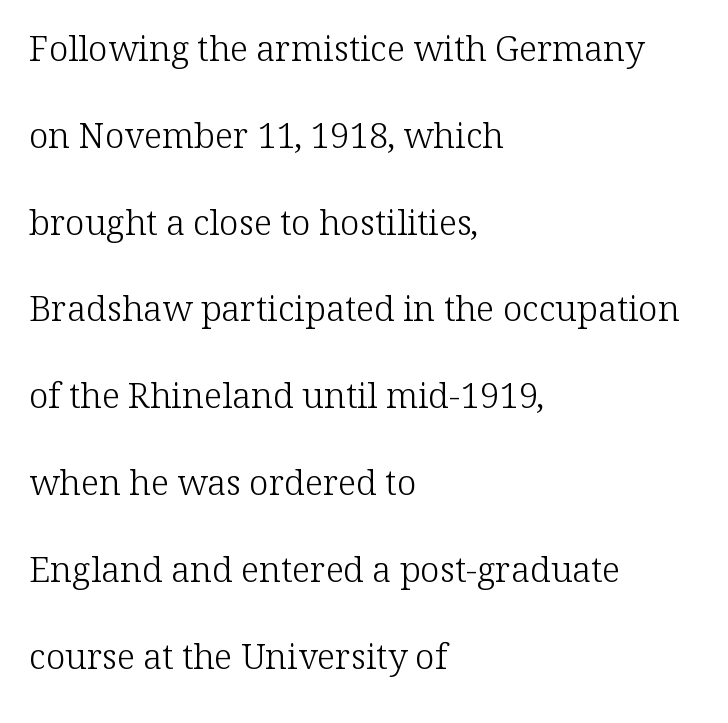
Compared with typical body copy, the letter spacing here is the same. Regarding leading, the lines here are spaced well apart. The words here are not underlined. I'd call this a serif setting — the letters wear small feet. Reading down the block, your eye returns to a fixed left position each line.
